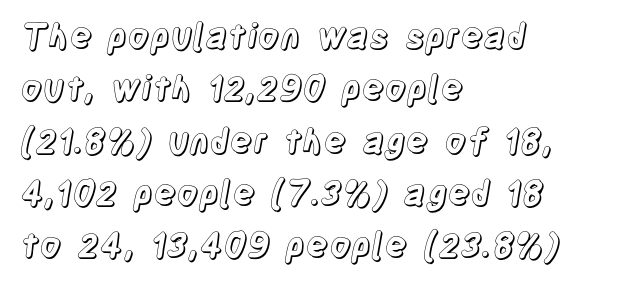
The image shows 34 px condensed type; set left-aligned, normal line spacing (1.54x), normal letter spacing, not underlined; a large x-height.
